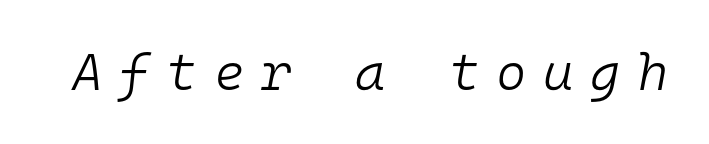
{"italic": "yes", "lean": "right", "slant_degrees": 10, "bold": "no", "weight": "light", "width": "normal", "stroke_contrast": "low", "x_height": "medium", "monospaced": "yes", "underline": "no", "letter_spacing": "wide", "letter_spacing_em": 0.32, "glyph_px": 52}
